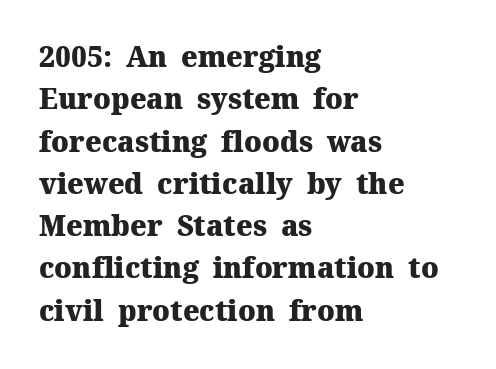
The image shows 28 px heavy serif type, upright; set left-aligned, normal line spacing (1.51x), normal letter spacing, not underlined; medium stroke contrast and a medium x-height.
